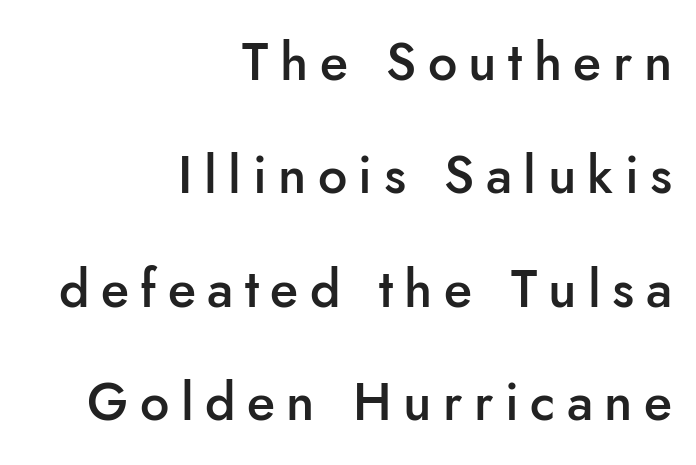
Look at the bottom of the vertical strokes: they stop flat, with no serifs. All the whitespace from short lines collects on the left. Descenders are the only things crossing below the line. Summary of weight: moderately heavy, a semibold.
